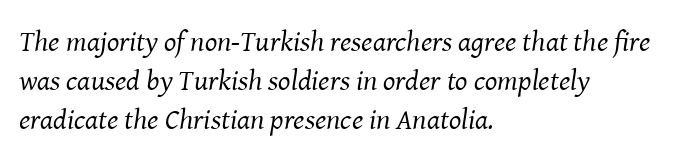
The image shows 29 px regular-weight serif type, italic (leaning right); set left-aligned, normal line spacing (1.35x), normal letter spacing, not underlined; medium stroke contrast and a medium x-height.
